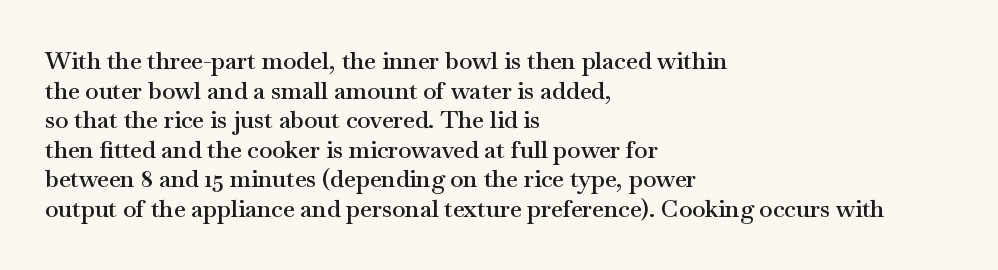
{"italic": "no", "bold": "semi", "underline": "no", "align": "left", "line_spacing_ratio": 1.23, "letter_spacing": "normal", "letter_spacing_em": 0.0, "glyph_px": 24}
